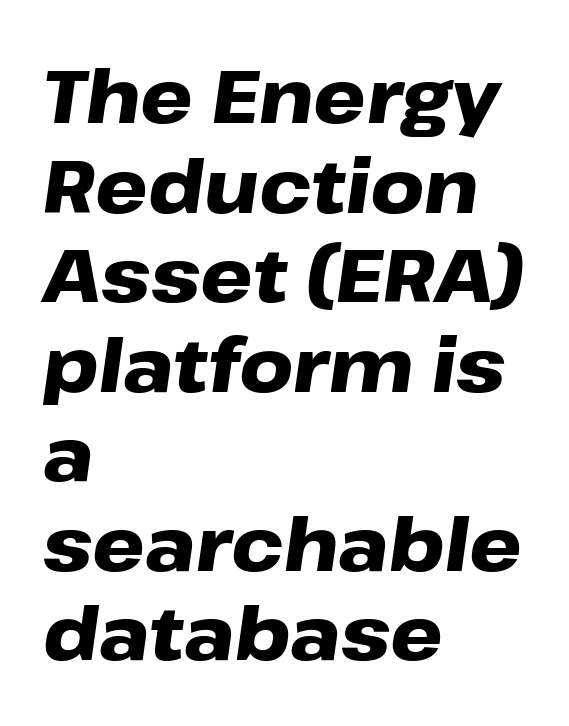
Q: Is the text bold? A: Yes.
Q: Is the text italic (slanted)? A: Yes, it leans right by about 8 degrees.
Q: Is the text underlined? A: No.
Q: How is the paragraph aligned? A: Left-aligned.
Q: Is the spacing between letters normal or unusually wide? A: Normal.
Q: Width (condensed, normal, or wide)? A: Wide.
Q: Stroke contrast? A: Low.
Q: x-height? A: Medium.
Q: Monospaced? A: No.
